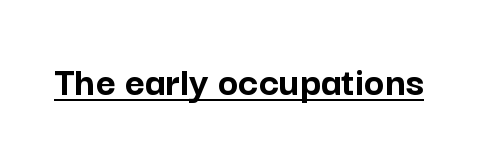
A sans-serif font was chosen for this passage. The words here are underlined. Spacing verdict: proportional, widths tailored to each character. Words appear dense and cohesive because spacing is normal. The rendering uses a bold face; every stroke is thick and dark. It's the straight-up-and-down kind of type.
